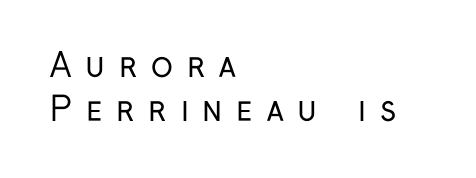
{"serif": "no", "italic": "no", "bold": "no", "weight": "regular", "width": "condensed", "stroke_contrast": "low", "x_height": "medium", "monospaced": "no", "underline": "no", "align": "left", "line_spacing": "normal", "line_spacing_ratio": 1.32, "letter_spacing": "wide", "letter_spacing_em": 0.42, "glyph_px": 33}
